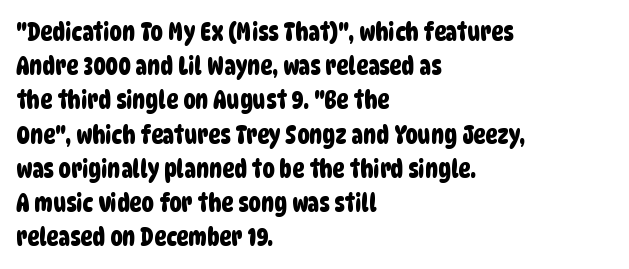
{"underline": "no", "align": "left", "line_spacing": "normal", "line_spacing_ratio": 1.37, "letter_spacing": "normal", "letter_spacing_em": 0.0, "glyph_px": 25}
